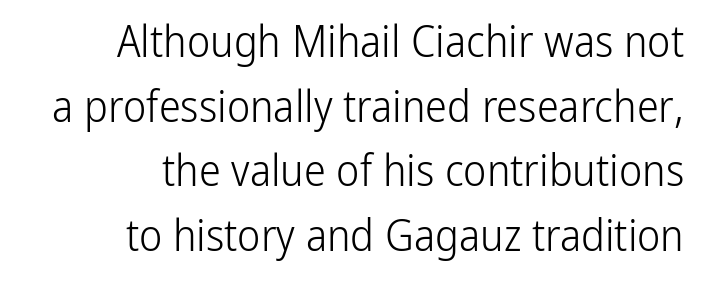
Q: Is the text bold? A: No.
Q: Is the text italic (slanted)? A: No, it is upright.
Q: Is the typeface a serif or a sans-serif typeface? A: Sans-serif.
Q: Is the text underlined? A: No.
Q: How is the paragraph aligned? A: Right-aligned.
Q: Is the spacing between letters normal or unusually wide? A: Normal.
Q: Is the spacing between lines tight, normal or loose? A: Normal.
Q: Width (condensed, normal, or wide)? A: Condensed.
Q: Stroke contrast? A: Low.
Q: x-height? A: Medium.
Q: Monospaced? A: No.
